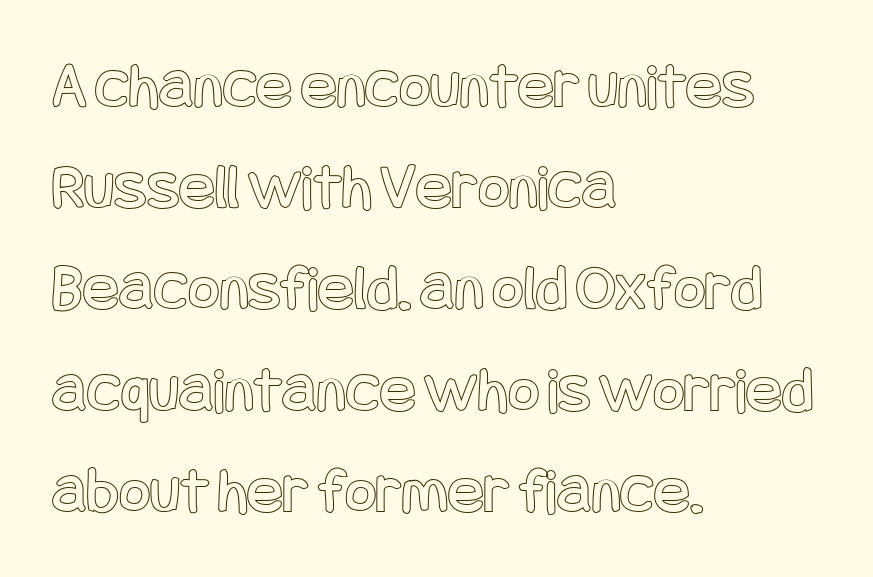
Q: Is the text italic (slanted)? A: No, it is upright.
Q: Is the text underlined? A: No.
Q: How is the paragraph aligned? A: Left-aligned.
Q: Is the spacing between letters normal or unusually wide? A: Normal.
Q: Is the spacing between lines tight, normal or loose? A: Normal.
Q: Width (condensed, normal, or wide)? A: Condensed.
Q: x-height? A: Large.
